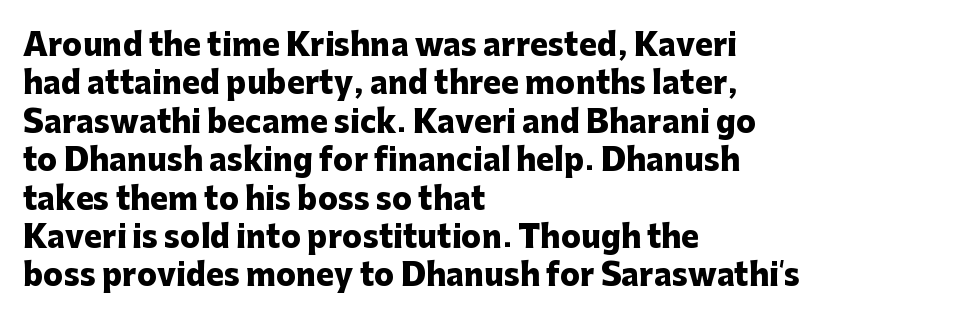
Q: Is the text bold? A: Yes.
Q: Is the text italic (slanted)? A: No, it is upright.
Q: Is the typeface a serif or a sans-serif typeface? A: Sans-serif.
Q: Is the text underlined? A: No.
Q: How is the paragraph aligned? A: Left-aligned.
Q: Is the spacing between letters normal or unusually wide? A: Normal.
Q: Is the spacing between lines tight, normal or loose? A: Normal.
Q: Width (condensed, normal, or wide)? A: Normal.
Q: Stroke contrast? A: Low.
Q: x-height? A: Medium.
Q: Monospaced? A: No.
